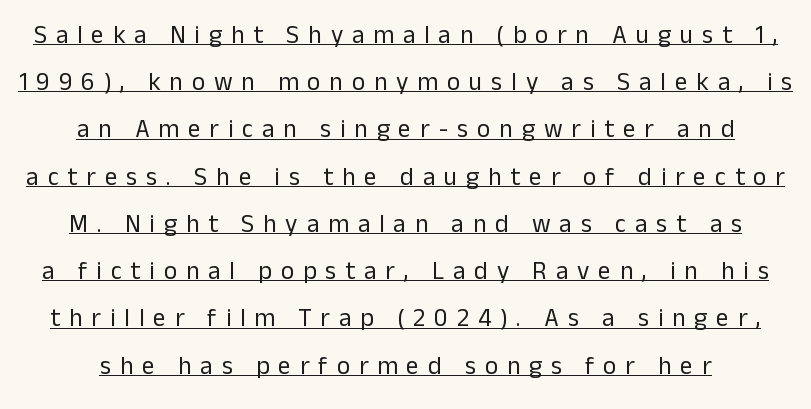
The image shows 25 px text type, upright; set centered, line spacing 1.89x, unusually wide letter spacing (+0.36 em), underlined.
